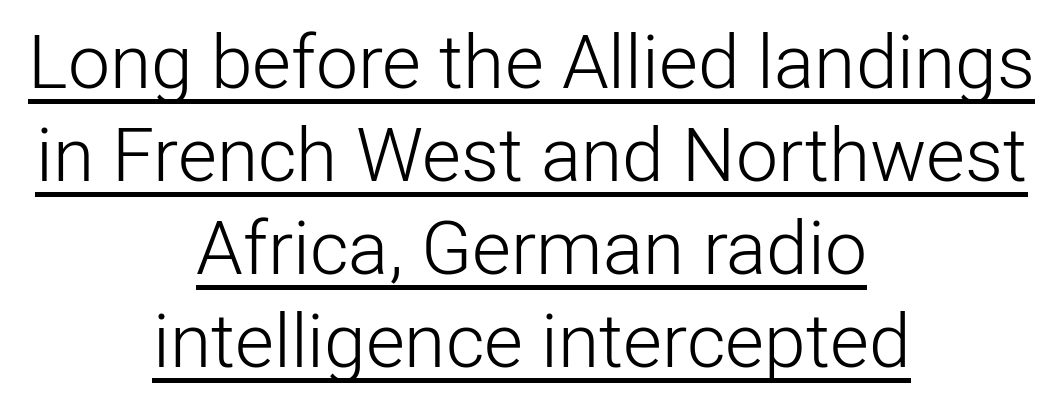
This rendering leaves character spacing at its baseline value. Posture: upright roman. A student would call this center alignment; a typographer would say set centered. Heft: none added — not bold. Beneath each row of characters lies a ruled line. Are there feet on the stems? There aren't — it's a sans.
